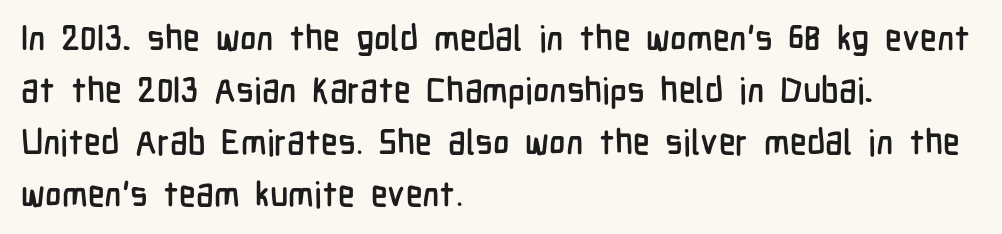
The image shows 35 px condensed sans-serif type, upright; set left-aligned, normal line spacing (1.49x), normal letter spacing, not underlined; low stroke contrast and a medium x-height.
